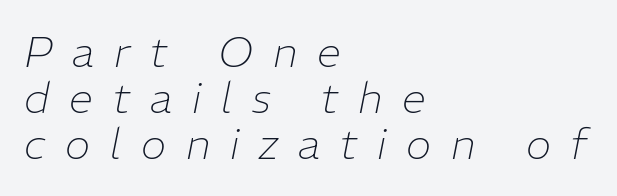
{"italic": "yes", "lean": "right", "slant_degrees": 11, "bold": "no", "weight": "thin", "width": "normal", "stroke_contrast": "low", "x_height": "medium", "monospaced": "no", "underline": "no", "align": "left", "line_spacing": "tight", "line_spacing_ratio": 1.07, "letter_spacing": "wide", "letter_spacing_em": 0.46, "glyph_px": 43}
